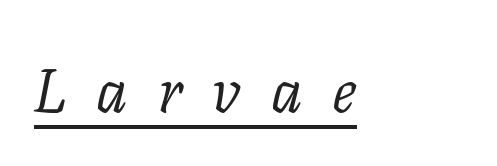
Q: Is the text bold? A: No.
Q: Is the text italic (slanted)? A: Yes, it leans right by about 11 degrees.
Q: Is the typeface a serif or a sans-serif typeface? A: Serif.
Q: Is the text underlined? A: Yes.
Q: Is the spacing between letters normal or unusually wide? A: Unusually wide.
Q: Width (condensed, normal, or wide)? A: Normal.
Q: Stroke contrast? A: Low.
Q: x-height? A: Medium.
Q: Monospaced? A: No.
